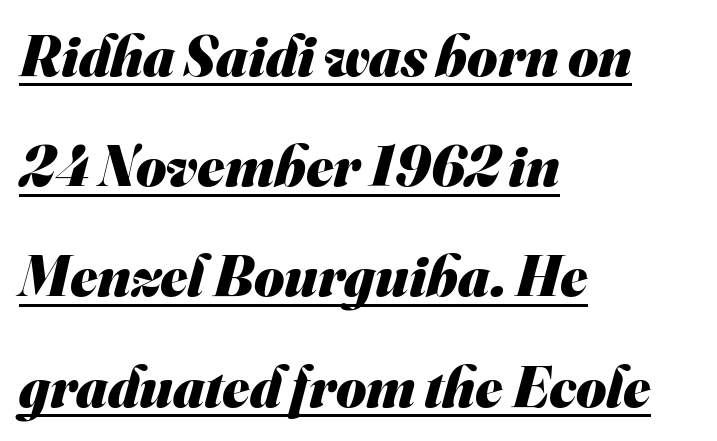
{"serif": "no", "bold": "yes", "weight": "heavy", "width": "normal", "stroke_contrast": "medium", "x_height": "small", "monospaced": "no", "underline": "yes", "align": "left", "line_spacing": "loose", "line_spacing_ratio": 1.9, "letter_spacing": "normal", "letter_spacing_em": 0.0, "glyph_px": 58}
